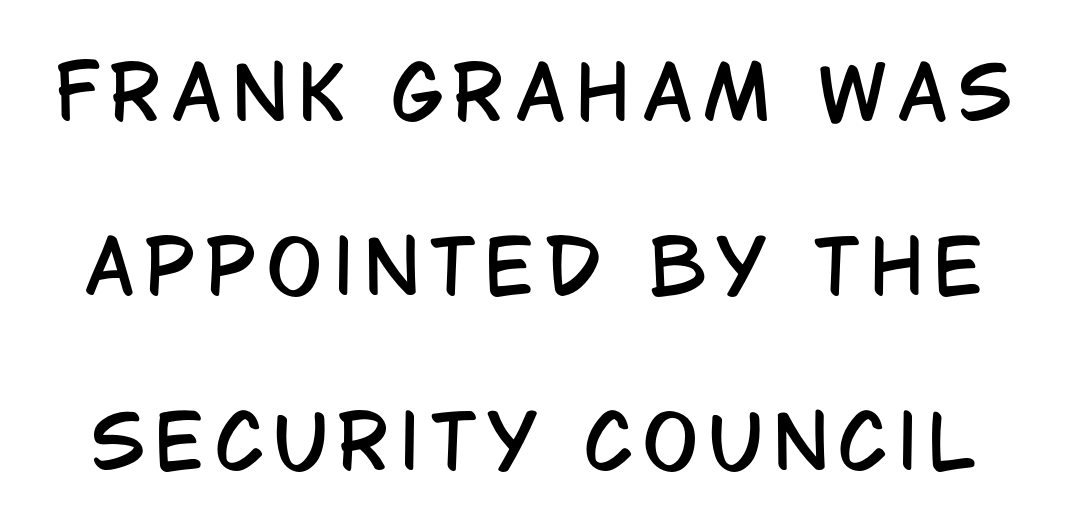
{"serif": "no", "italic": "no", "width": "condensed", "stroke_contrast": "low", "x_height": "large", "monospaced": "no", "underline": "no", "line_spacing": "loose", "line_spacing_ratio": 2.39, "glyph_px": 73}
